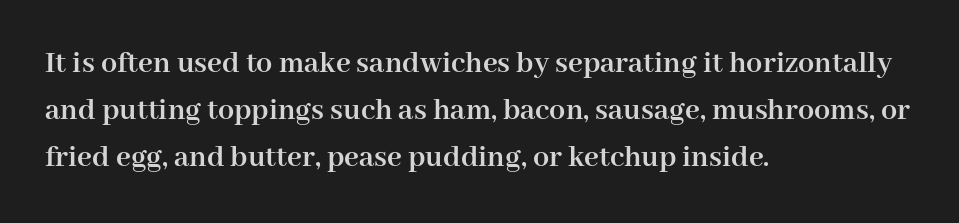
The image shows 32 px semibold serif type, upright; set left-aligned, normal line spacing (1.47x), normal letter spacing, not underlined; high stroke contrast and a medium x-height.
